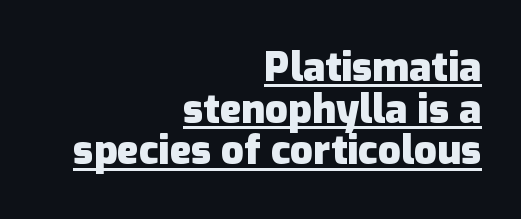
This sample has the flowing, uneven cadence of proportional lettering. The sample has been set heavy, in full bold. Vertical strokes here are truly vertical. Typographically, this falls in the sans-serif category.
